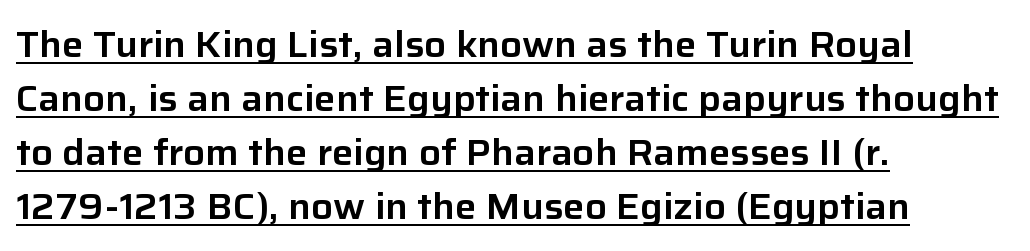
{"serif": "no", "italic": "no", "width": "normal", "stroke_contrast": "low", "x_height": "medium", "monospaced": "no", "underline": "yes", "align": "left", "line_spacing": "normal", "line_spacing_ratio": 1.5, "letter_spacing": "normal", "letter_spacing_em": 0.0, "glyph_px": 36}
